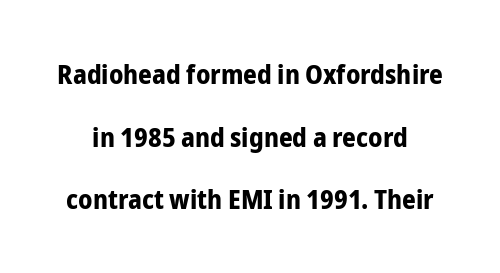
Q: Is the text bold? A: Yes.
Q: Is the text italic (slanted)? A: No, it is upright.
Q: Is the text underlined? A: No.
Q: Is the spacing between letters normal or unusually wide? A: Normal.
Q: Is the spacing between lines tight, normal or loose? A: Loose.
